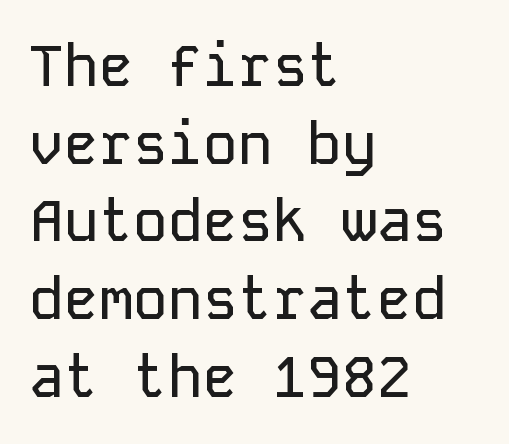
Q: Is the text italic (slanted)? A: No, it is upright.
Q: Is the typeface a serif or a sans-serif typeface? A: Sans-serif.
Q: Is the text underlined? A: No.
Q: How is the paragraph aligned? A: Left-aligned.
Q: Is the spacing between letters normal or unusually wide? A: Normal.
Q: Is the spacing between lines tight, normal or loose? A: Normal.
Q: Width (condensed, normal, or wide)? A: Normal.
Q: Stroke contrast? A: Low.
Q: x-height? A: Medium.
Q: Monospaced? A: Yes.
